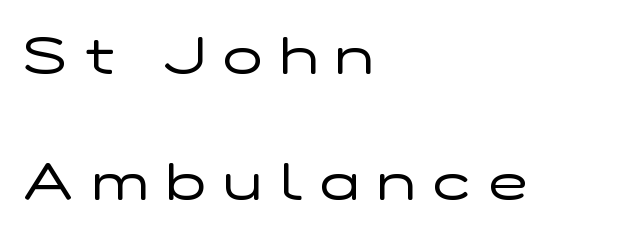
The typesetting does not lean heavy: it is not bold. The line texture is sparse and dotted thanks to wide tracking. Ordinary non-slanted type is in use. A student would call this left alignment; a typographer would say flush left, rag right.
